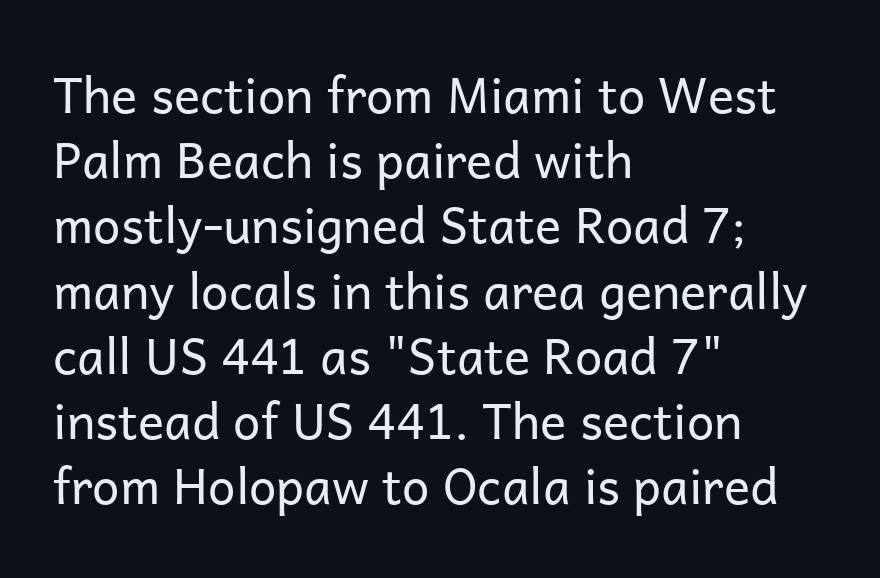
Each letter keeps its own natural width here, so spacing adapts to shape. The rendering anchors every line to the left-hand side. How are the letters spaced? Ordinarily, with no added tracking. Compared with a typical body face, this is equally light or lighter still. Any mark beneath the type? The region is blank. Baseline-to-baseline distance is the conventional proportion of letter height.
